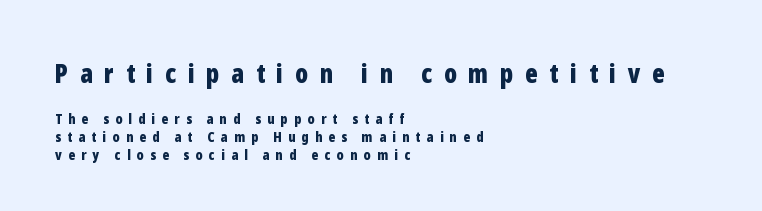
{"italic": "no", "bold": "yes", "underline": "no", "align": "left", "line_spacing": "normal", "line_spacing_ratio": 1.28, "letter_spacing": "wide", "letter_spacing_em": 0.45, "larger_block": "first", "size_ratio": 1.86, "glyph_px": 26}
